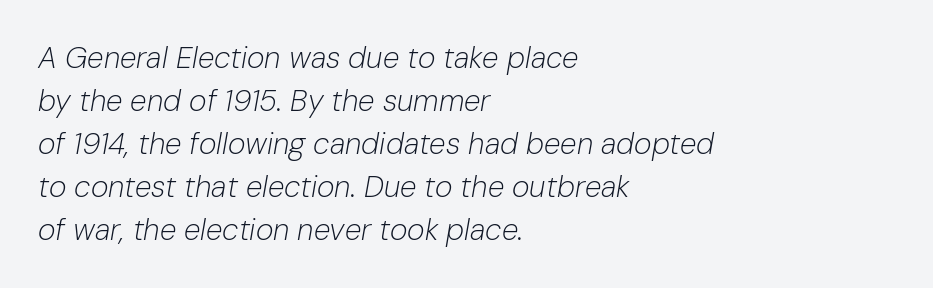
Q: Is the text bold? A: No.
Q: Is the text italic (slanted)? A: Yes, it leans right by about 10 degrees.
Q: Is the text underlined? A: No.
Q: How is the paragraph aligned? A: Left-aligned.
Q: Is the spacing between letters normal or unusually wide? A: Normal.
Q: Is the spacing between lines tight, normal or loose? A: Normal.
Q: Width (condensed, normal, or wide)? A: Normal.
Q: Stroke contrast? A: Low.
Q: x-height? A: Medium.
Q: Monospaced? A: No.
